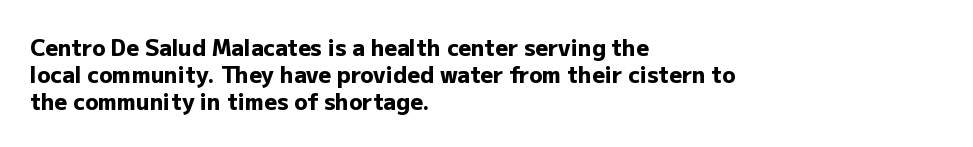
Q: Is the text bold? A: Yes.
Q: Is the text italic (slanted)? A: No, it is upright.
Q: Is the text underlined? A: No.
Q: How is the paragraph aligned? A: Left-aligned.
Q: Is the spacing between letters normal or unusually wide? A: Normal.
